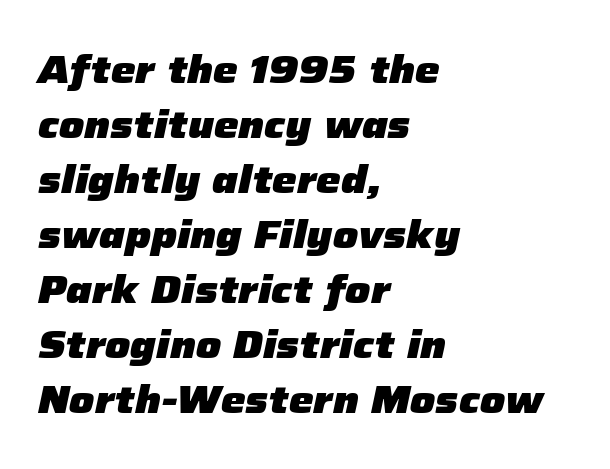
Q: Is the text bold? A: Yes.
Q: Is the text italic (slanted)? A: Yes, it leans right by about 12 degrees.
Q: Is the text underlined? A: No.
Q: How is the paragraph aligned? A: Left-aligned.
Q: Is the spacing between letters normal or unusually wide? A: Normal.
Q: Is the spacing between lines tight, normal or loose? A: Normal.
Q: Width (condensed, normal, or wide)? A: Normal.
Q: Stroke contrast? A: Low.
Q: x-height? A: Medium.
Q: Monospaced? A: No.
